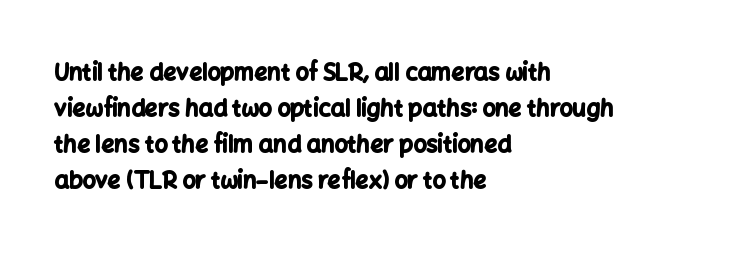
Q: Is the text bold? A: Yes.
Q: Is the text italic (slanted)? A: No, it is upright.
Q: Is the text underlined? A: No.
Q: How is the paragraph aligned? A: Left-aligned.
Q: Is the spacing between letters normal or unusually wide? A: Normal.
Q: Is the spacing between lines tight, normal or loose? A: Normal.
